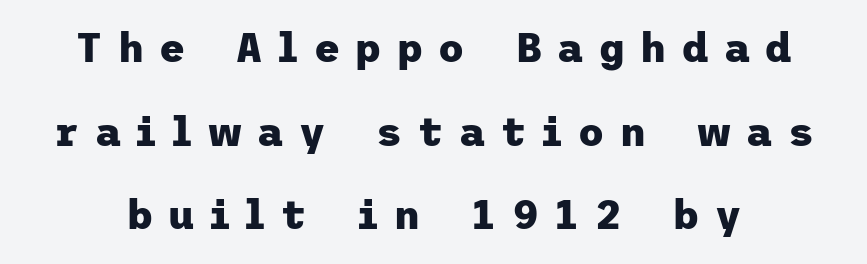
Chunky letters — that's bold for sure. Any mark beneath the type? The region is blank. Designer's note — italics off, roman on. One glance says open: line gaps are wider than usual.
